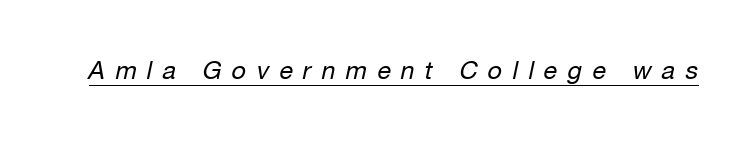
The specimen reads as italic at a glance. Each line of the rendering has a horizontal stroke beneath the glyphs. The letterforms sit at book weight or below. Display-style spreading of the glyphs; the letterfit is very open.
